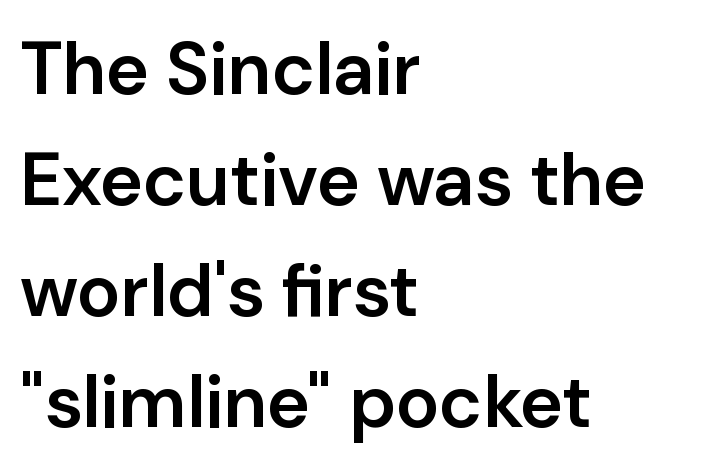
The image shows 74 px semibold sans-serif type, upright; set left-aligned, normal line spacing (1.5x), normal letter spacing, not underlined; low stroke contrast and a medium x-height.
